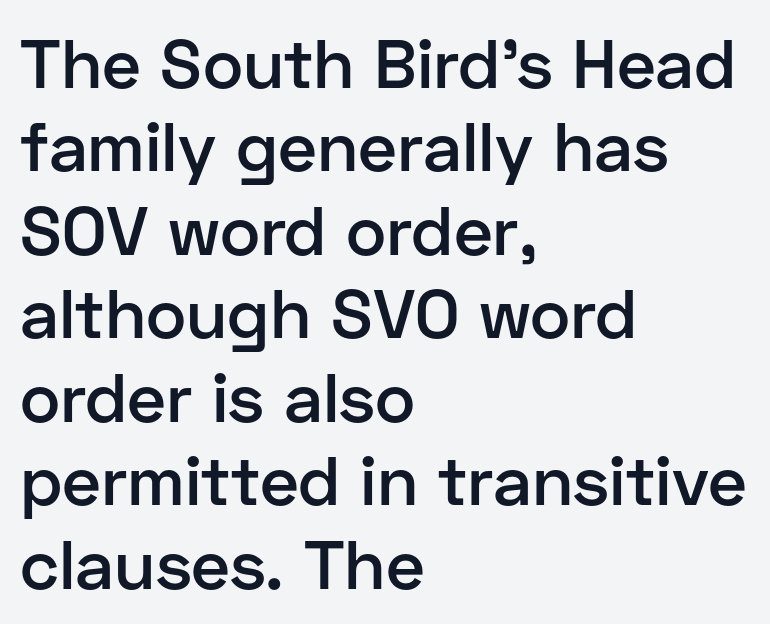
{"serif": "no", "italic": "no", "bold": "semi", "weight": "semibold", "width": "normal", "stroke_contrast": "low", "x_height": "medium", "monospaced": "no", "underline": "no", "align": "left", "line_spacing_ratio": 1.21, "letter_spacing": "normal", "letter_spacing_em": 0.0, "glyph_px": 69}
